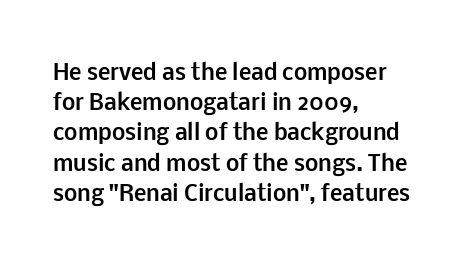
Q: Is the text bold? A: Yes.
Q: Is the text italic (slanted)? A: No, it is upright.
Q: Is the text underlined? A: No.
Q: How is the paragraph aligned? A: Left-aligned.
Q: Is the spacing between letters normal or unusually wide? A: Normal.
Q: Is the spacing between lines tight, normal or loose? A: Normal.
